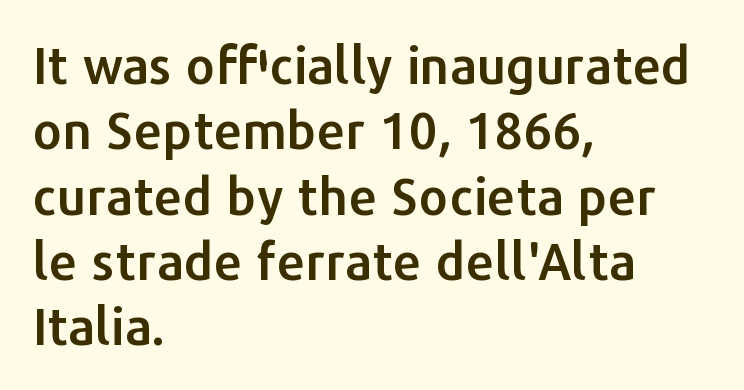
This sample is left-justified, so line endings fall wherever the words run out. The area under the type is left untouched. The glyphs in this specimen are sans serif. Is there much room between lines? A standard amount, neither cramped nor airy. In terms of posture, this sample is upright. Between one letter and the next there's only the usual sliver of space.
